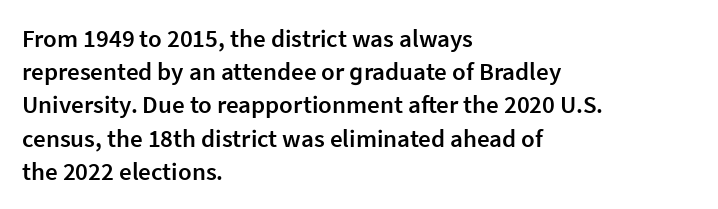
{"italic": "no", "bold": "semi", "underline": "no", "align": "left", "line_spacing": "normal", "line_spacing_ratio": 1.33, "letter_spacing": "normal", "letter_spacing_em": 0.0, "glyph_px": 25}
